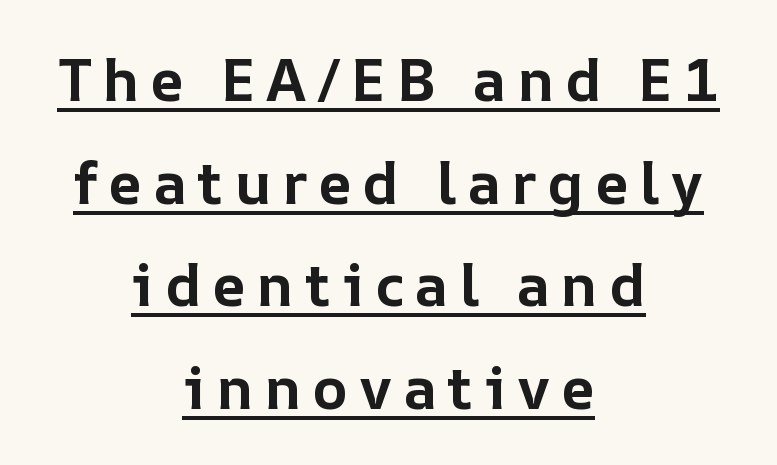
The image shows 59 px bold type, upright; set centered, line spacing 1.74x, underlined; low stroke contrast and a medium x-height.
